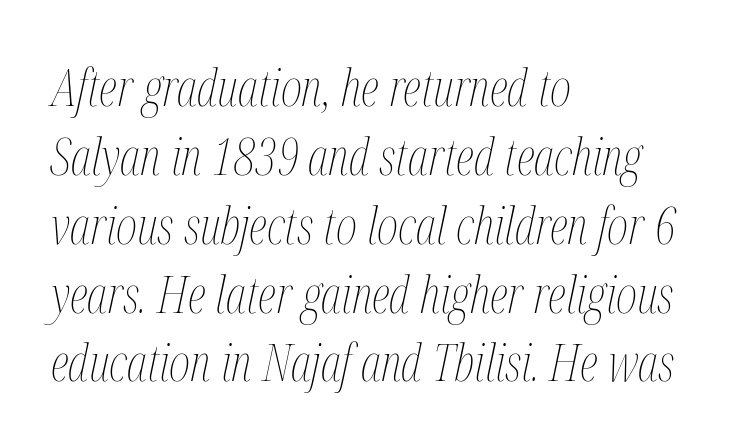
{"italic": "yes", "lean": "right", "slant_degrees": 12, "bold": "no", "weight": "thin", "width": "condensed", "stroke_contrast": "medium", "x_height": "medium", "monospaced": "no", "underline": "no", "align": "left", "line_spacing": "normal", "line_spacing_ratio": 1.35, "letter_spacing": "normal", "letter_spacing_em": 0.0, "glyph_px": 51}
